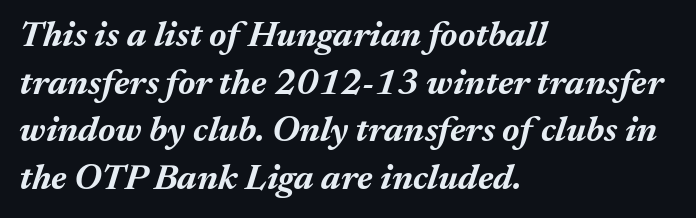
The image shows 36 px bold type, italic (leaning right); set left-aligned, normal line spacing (1.32x), normal letter spacing, not underlined; medium stroke contrast and a medium x-height.
